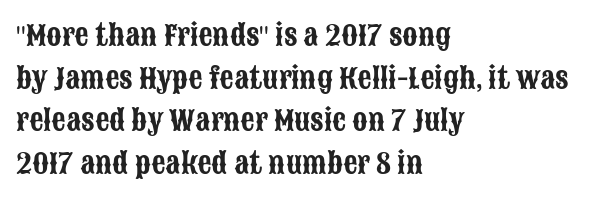
{"serif": "no", "italic": "no", "width": "condensed", "stroke_contrast": "low", "x_height": "large", "monospaced": "no", "underline": "no", "align": "left", "line_spacing": "normal", "line_spacing_ratio": 1.52, "letter_spacing": "normal", "letter_spacing_em": 0.0, "glyph_px": 28}
